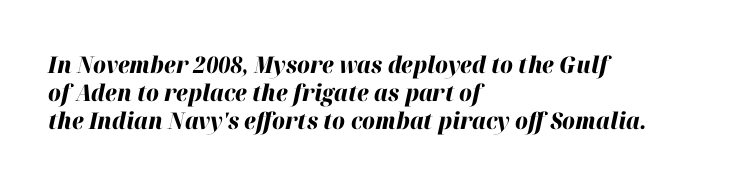
The image shows 23 px bold type, italic (leaning right); set left-aligned, line spacing 1.21x, normal letter spacing, not underlined.
